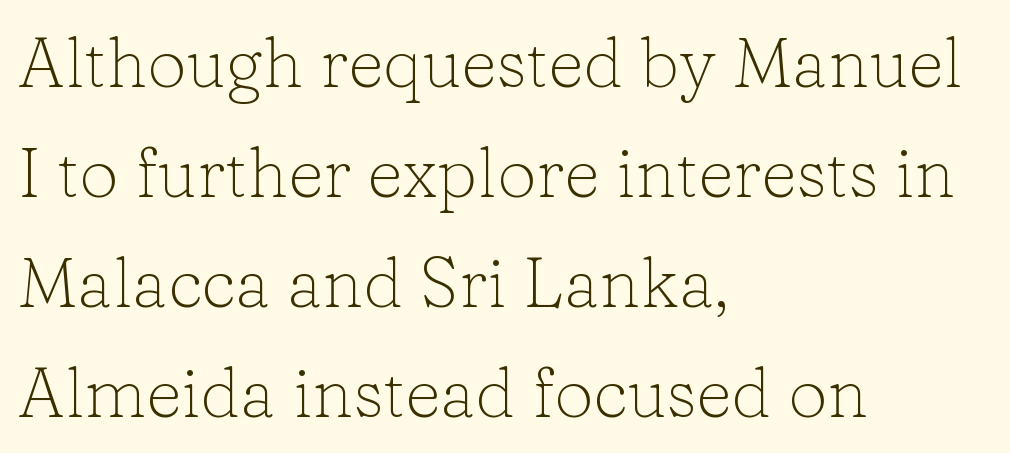
Q: Is the text bold? A: No.
Q: Is the text italic (slanted)? A: No, it is upright.
Q: Is the typeface a serif or a sans-serif typeface? A: Serif.
Q: Is the text underlined? A: No.
Q: How is the paragraph aligned? A: Left-aligned.
Q: Is the spacing between letters normal or unusually wide? A: Normal.
Q: Is the spacing between lines tight, normal or loose? A: Normal.
Q: Width (condensed, normal, or wide)? A: Normal.
Q: Stroke contrast? A: Low.
Q: x-height? A: Medium.
Q: Monospaced? A: No.
